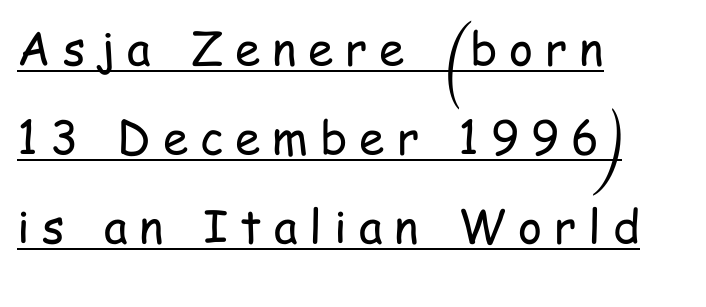
{"serif": "no", "italic": "no", "bold": "no", "weight": "regular", "width": "condensed", "stroke_contrast": "low", "x_height": "medium", "monospaced": "no", "underline": "yes", "align": "left", "line_spacing": "loose", "line_spacing_ratio": 1.93, "letter_spacing": "wide", "letter_spacing_em": 0.26, "glyph_px": 46}
